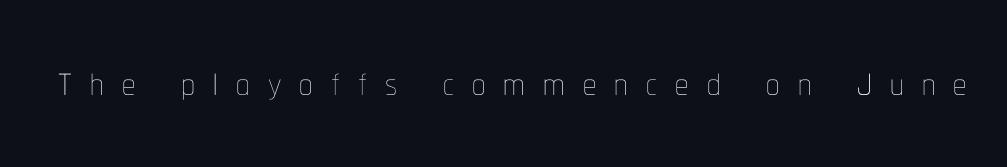
Notice how the stems are strictly vertical — no italics here. Letters have the restrained weight of plain body copy at most. Looks like regular typesetting: each glyph gets only the width it needs. The letterforms stand isolated, each surrounded by extra space.
